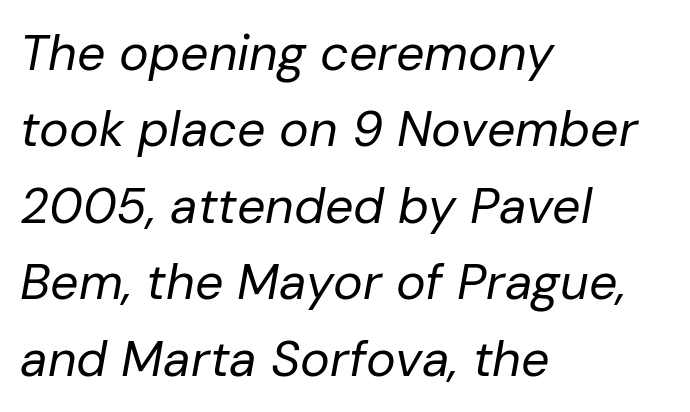
The image shows 50 px regular-weight type, italic (leaning right); set left-aligned, normal line spacing (1.53x), normal letter spacing, not underlined; low stroke contrast and a medium x-height.
